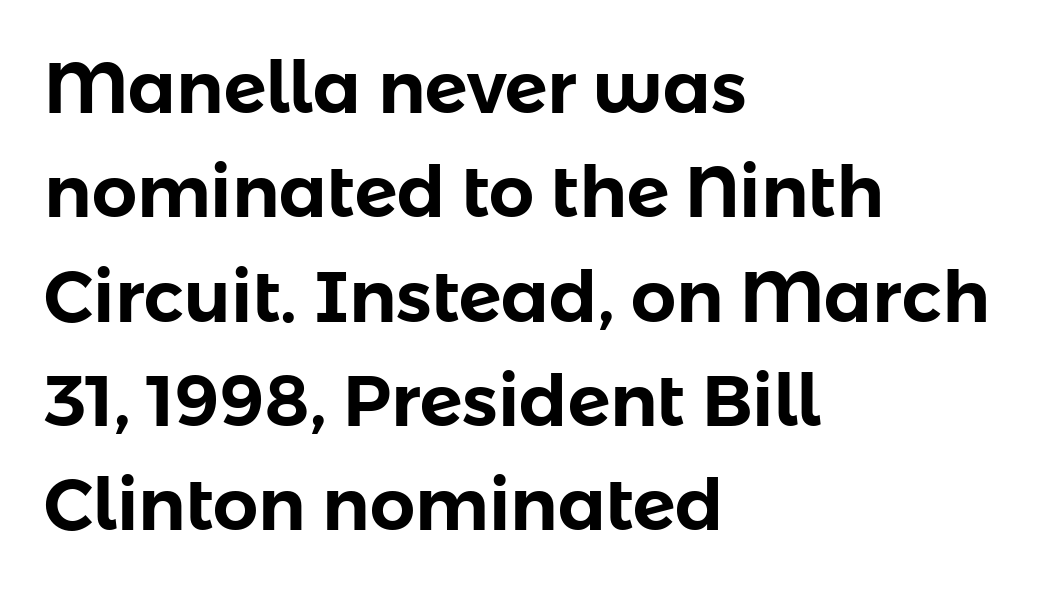
The image shows 71 px sans-serif type, upright; set left-aligned, normal line spacing (1.47x), normal letter spacing, not underlined; low stroke contrast and a medium x-height.
